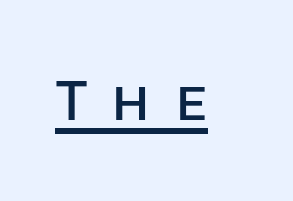
Q: Is the text italic (slanted)? A: No, it is upright.
Q: Is the typeface a serif or a sans-serif typeface? A: Sans-serif.
Q: Is the text underlined? A: Yes.
Q: Is the spacing between letters normal or unusually wide? A: Unusually wide.
Q: Width (condensed, normal, or wide)? A: Normal.
Q: Stroke contrast? A: Low.
Q: x-height? A: Large.
Q: Monospaced? A: No.
